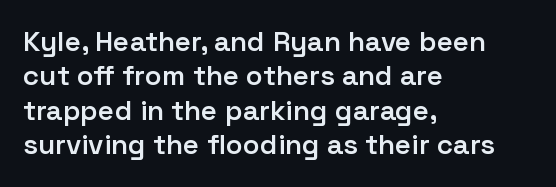
Q: Is the text bold? A: Semi-bold.
Q: Is the text italic (slanted)? A: No, it is upright.
Q: Is the typeface a serif or a sans-serif typeface? A: Sans-serif.
Q: Is the text underlined? A: No.
Q: How is the paragraph aligned? A: Left-aligned.
Q: Is the spacing between letters normal or unusually wide? A: Normal.
Q: Width (condensed, normal, or wide)? A: Normal.
Q: Stroke contrast? A: Low.
Q: x-height? A: Medium.
Q: Monospaced? A: No.
